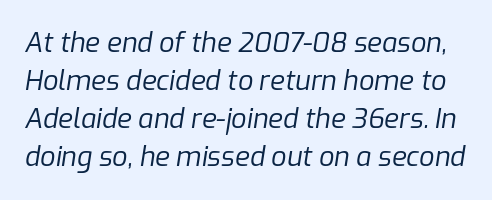
The image shows 27 px text type, italic (leaning right); set normal line spacing (1.41x), normal letter spacing, not underlined.
